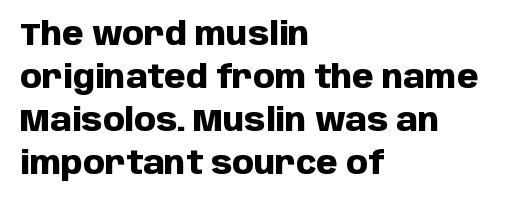
The image shows 31 px heavy sans-serif type, upright; set left-aligned, normal line spacing (1.39x), normal letter spacing, not underlined; low stroke contrast and a large x-height.
